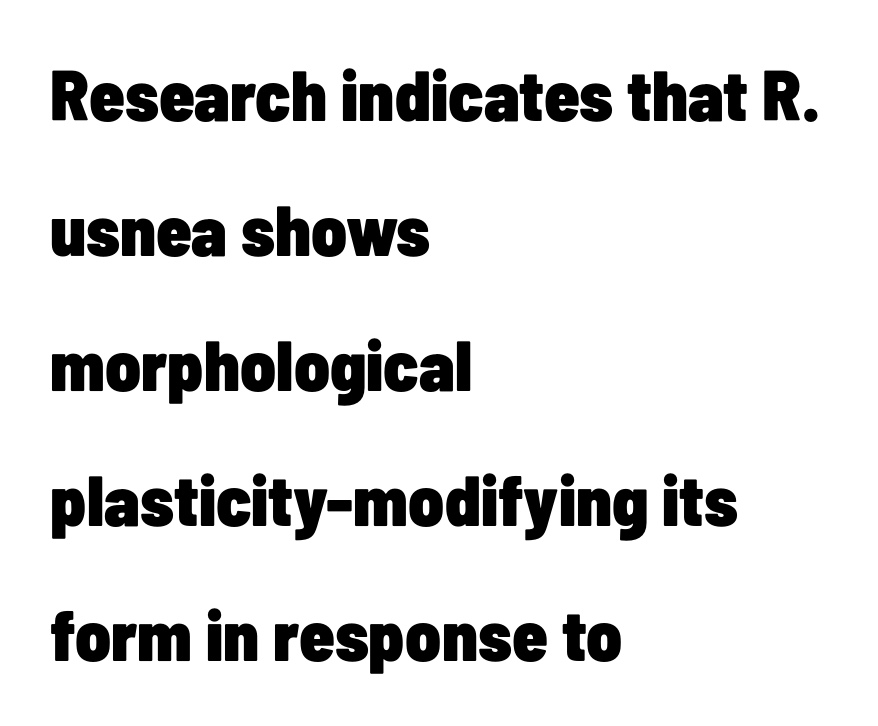
Baseline-to-baseline distance is far greater than the letter height. Look at the tracking — it's just the regular setting, nothing added. Looks like regular typesetting: each glyph gets only the width it needs. You'd pick this weight for a headline — it's a proper bold. The lettering stays uniformly vertical, giving the passage a roman look.
